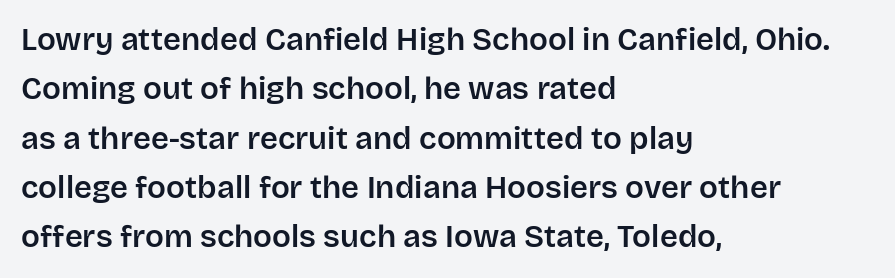
Characters remain perfectly vertical along every line. One glance says typical: line gaps are just what's usual. Horizontally, the lines are justified to the leading edge only. Glance below the letters and you will spot only blank space. These lines are rendered in a variable-pitch font.
